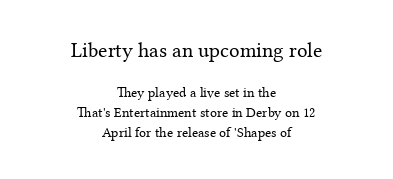
The initial chunk of copy outweighs the following chunk in type size. Think standard paragraph weight, or any step lighter than that. The gaps between neighbouring characters are ordinary and unremarkable. Vertical strokes here are truly vertical. Anything drawn beneath the words? Only blank space.
